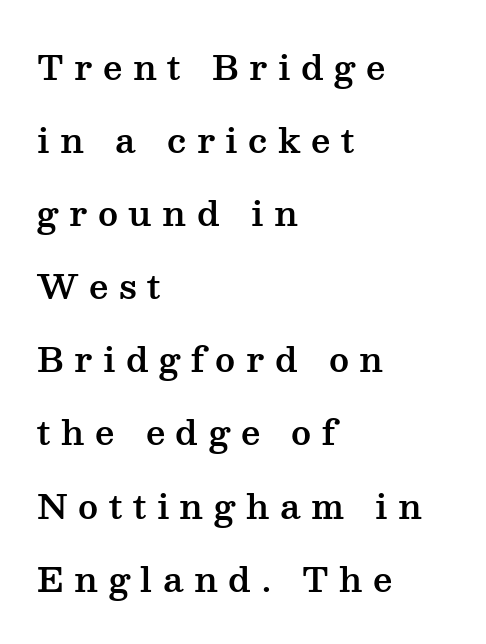
The image shows 34 px wide serif type, upright; set left-aligned, loose line spacing (2.15x), unusually wide letter spacing (+0.31 em), not underlined; medium stroke contrast and a medium x-height.
